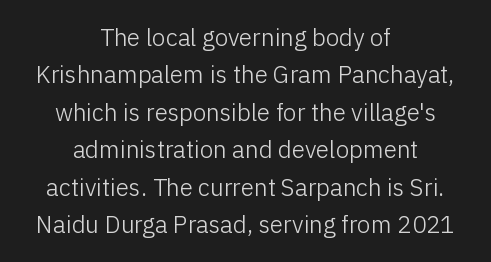
{"italic": "no", "bold": "no", "underline": "no", "align": "center", "line_spacing": "normal", "line_spacing_ratio": 1.56, "letter_spacing": "normal", "letter_spacing_em": 0.0, "glyph_px": 24}
